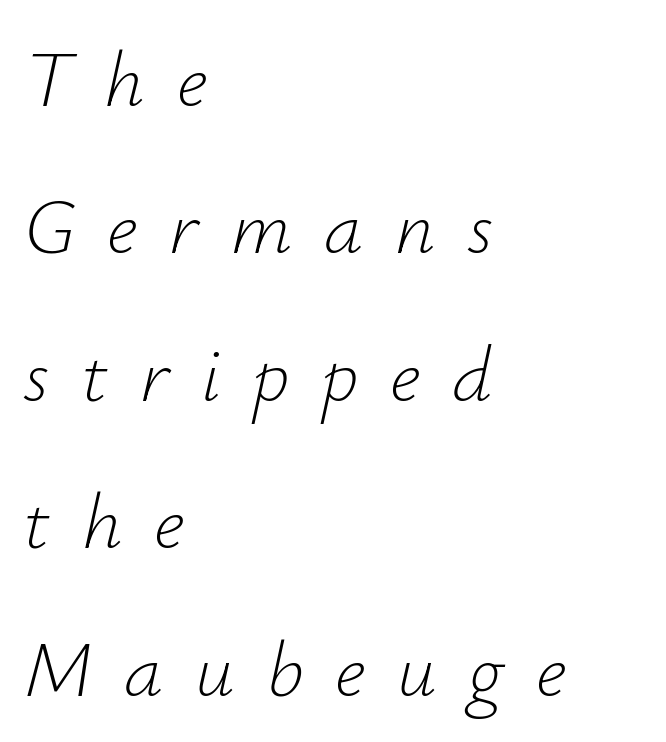
Q: Is the text bold? A: No.
Q: Is the text italic (slanted)? A: Yes, it leans right by about 12 degrees.
Q: Is the text underlined? A: No.
Q: How is the paragraph aligned? A: Left-aligned.
Q: Is the spacing between letters normal or unusually wide? A: Unusually wide.
Q: Width (condensed, normal, or wide)? A: Normal.
Q: Stroke contrast? A: Low.
Q: x-height? A: Small.
Q: Monospaced? A: No.
